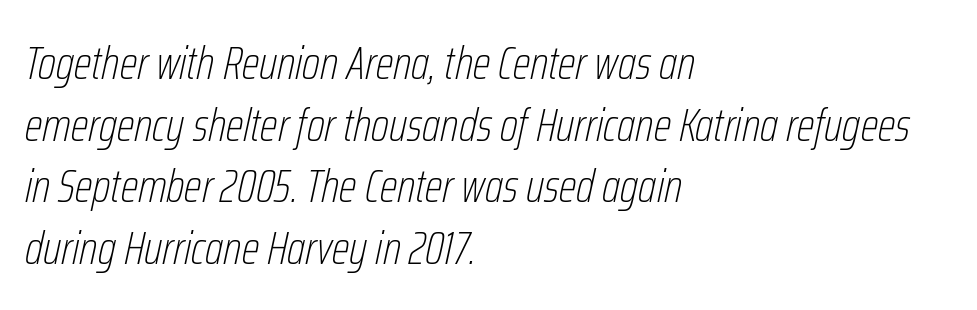
Look at the tracking — it's just the regular setting, nothing added. This rendering features lettering with no underline. These lines were composed using italics. The letterforms sit at book weight or below.
